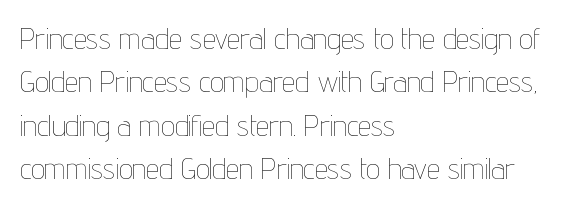
The image shows 30 px thin, condensed type, upright; set left-aligned, normal line spacing (1.45x), normal letter spacing, not underlined; low stroke contrast and a medium x-height.
